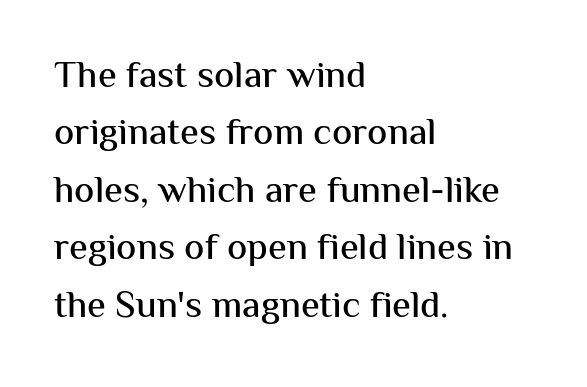
{"serif": "no", "italic": "no", "width": "normal", "stroke_contrast": "medium", "x_height": "medium", "monospaced": "no", "underline": "no", "align": "left", "line_spacing": "normal", "line_spacing_ratio": 1.51, "letter_spacing": "normal", "letter_spacing_em": 0.0, "glyph_px": 38}
